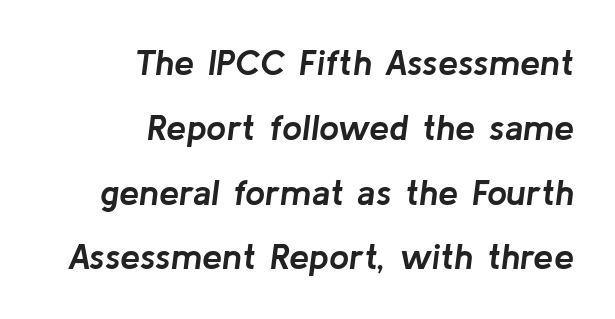
The image shows 36 px semibold type, italic (leaning right); set right-aligned, line spacing 1.8x, normal letter spacing, not underlined; low stroke contrast and a medium x-height.
